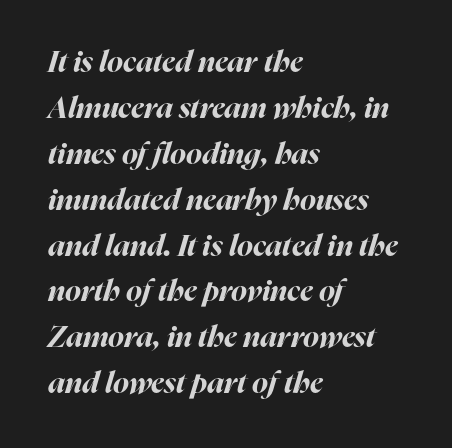
Q: Is the text bold? A: Yes.
Q: Is the text italic (slanted)? A: Yes, it leans right by about 16 degrees.
Q: Is the text underlined? A: No.
Q: How is the paragraph aligned? A: Left-aligned.
Q: Is the spacing between letters normal or unusually wide? A: Normal.
Q: Is the spacing between lines tight, normal or loose? A: Normal.
Q: Width (condensed, normal, or wide)? A: Normal.
Q: Stroke contrast? A: High.
Q: x-height? A: Medium.
Q: Monospaced? A: No.
